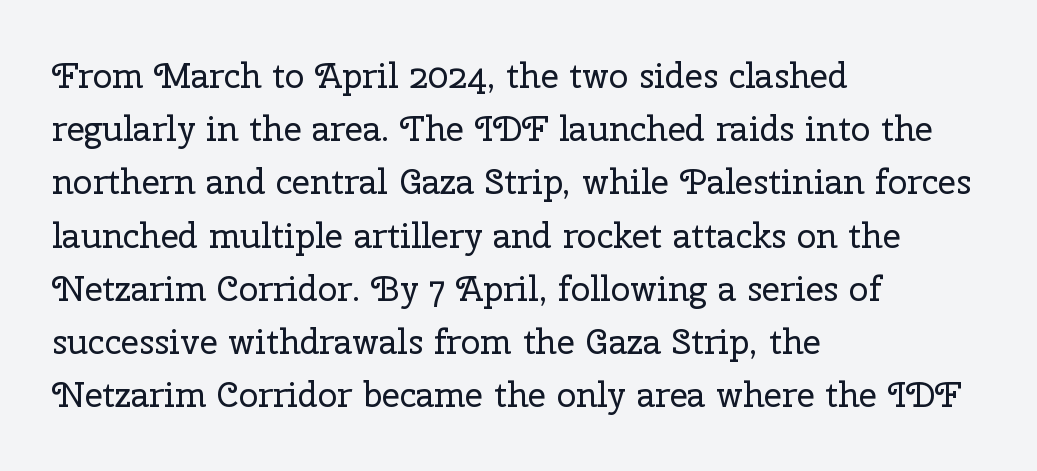
Q: Is the text bold? A: No.
Q: Is the text italic (slanted)? A: No, it is upright.
Q: Is the typeface a serif or a sans-serif typeface? A: Serif.
Q: Is the text underlined? A: No.
Q: How is the paragraph aligned? A: Left-aligned.
Q: Is the spacing between letters normal or unusually wide? A: Normal.
Q: Is the spacing between lines tight, normal or loose? A: Normal.
Q: Width (condensed, normal, or wide)? A: Normal.
Q: Stroke contrast? A: Low.
Q: x-height? A: Medium.
Q: Monospaced? A: No.
